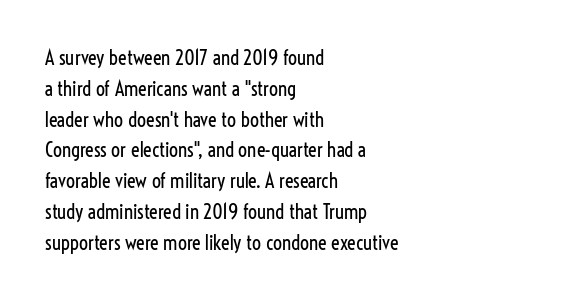
Unmarked baselines from the first word to the last. Between one letter and the next there's only the usual sliver of space. Left-aligned paragraph, ragged on the right. Compared with typical paragraphs, the rows here are spaced about the same. It's the straight-up-and-down kind of type.
